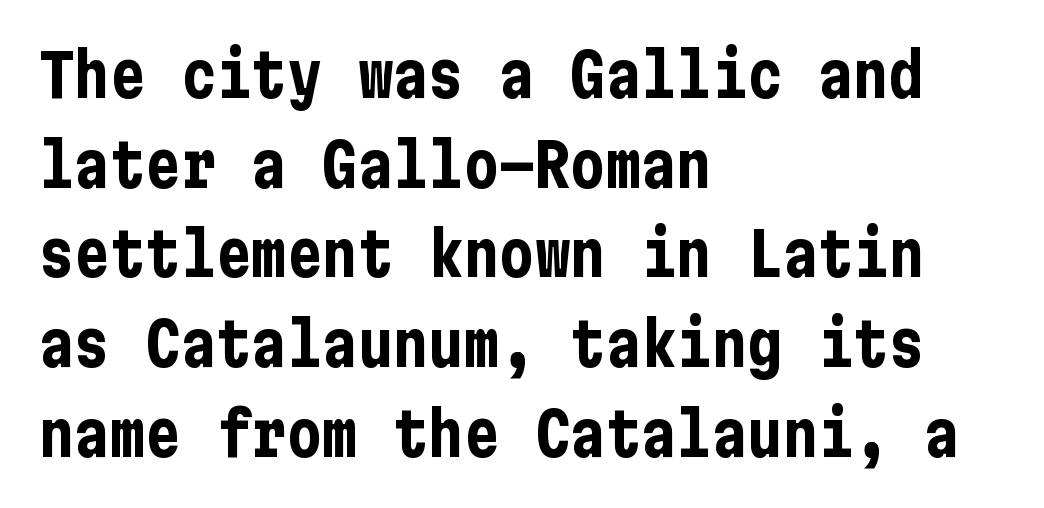
Q: Is the text bold? A: Yes.
Q: Is the text italic (slanted)? A: No, it is upright.
Q: Is the typeface a serif or a sans-serif typeface? A: Sans-serif.
Q: Is the text underlined? A: No.
Q: How is the paragraph aligned? A: Left-aligned.
Q: Is the spacing between letters normal or unusually wide? A: Normal.
Q: Is the spacing between lines tight, normal or loose? A: Normal.
Q: Width (condensed, normal, or wide)? A: Condensed.
Q: Stroke contrast? A: Low.
Q: x-height? A: Medium.
